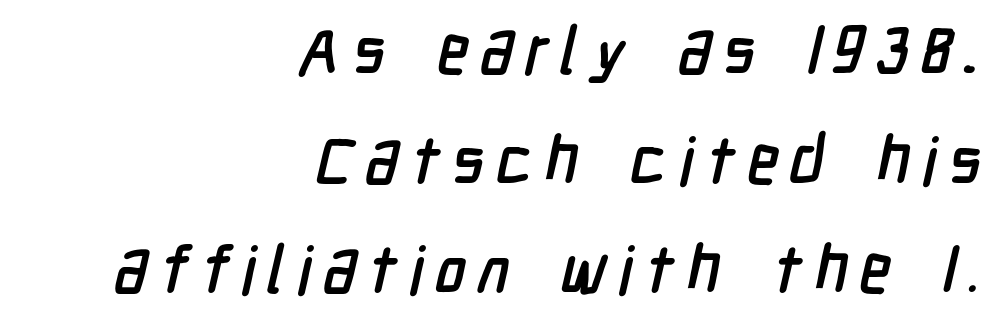
The image shows 66 px condensed sans-serif type; set right-aligned, normal line spacing (1.66x), not underlined; low stroke contrast and a medium x-height.
